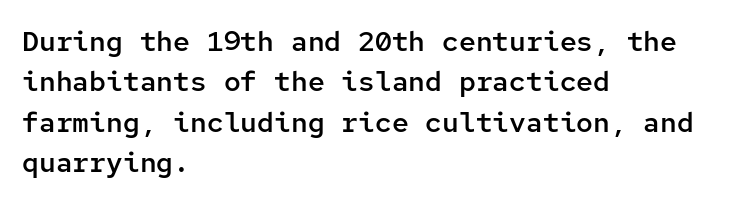
No extra tracking has been applied to these lines. If you drew a line through each stem, it would be perfectly vertical. Examine the stroke ends and you'll find no serifs. Which margin do the lines hug? The left one — the right edge is uneven. Fixed-width glyphs throughout — classic coding-font behaviour.
